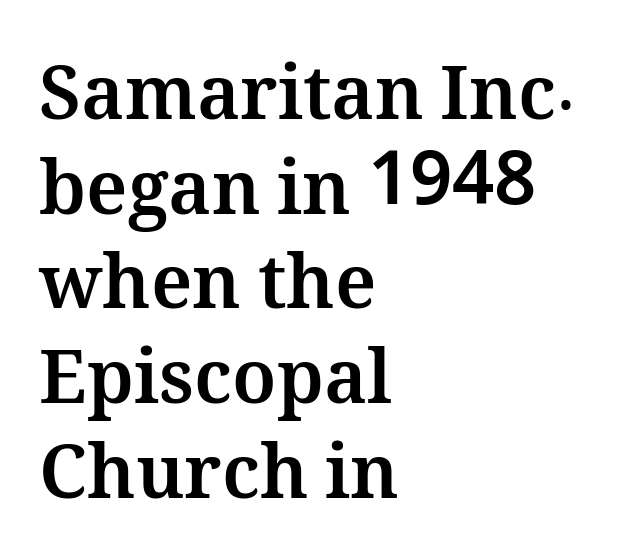
The image shows 74 px bold type, upright; set left-aligned, normal line spacing (1.28x), normal letter spacing, not underlined; medium stroke contrast and a medium x-height.
